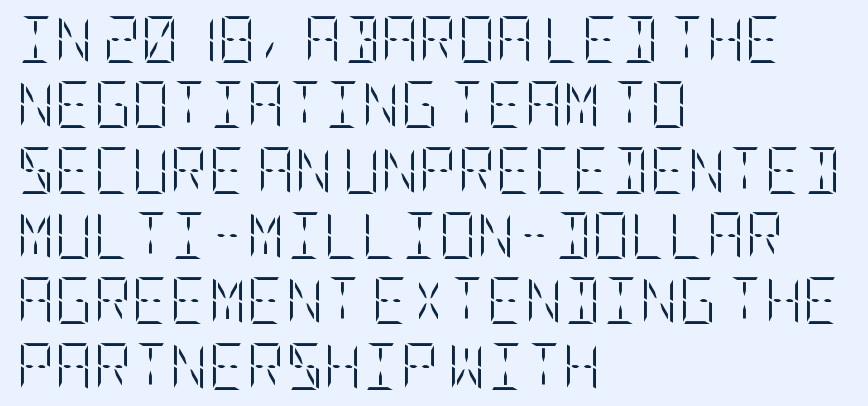
Q: Is the text bold? A: No.
Q: Is the text italic (slanted)? A: No, it is upright.
Q: Is the text underlined? A: No.
Q: How is the paragraph aligned? A: Left-aligned.
Q: Is the spacing between letters normal or unusually wide? A: Normal.
Q: Is the spacing between lines tight, normal or loose? A: Normal.
Q: Width (condensed, normal, or wide)? A: Condensed.
Q: Stroke contrast? A: Low.
Q: x-height? A: Large.
